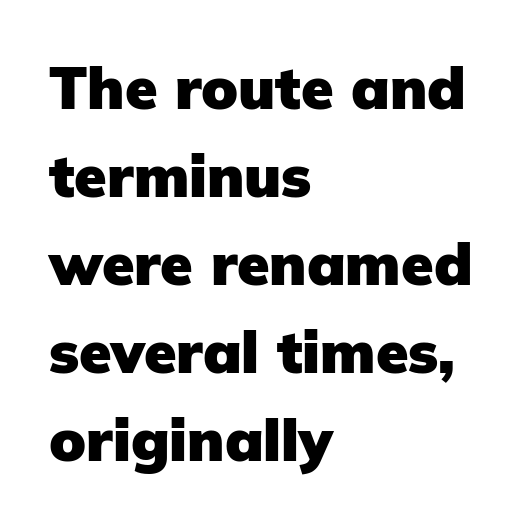
Q: Is the text bold? A: Yes.
Q: Is the text italic (slanted)? A: No, it is upright.
Q: Is the typeface a serif or a sans-serif typeface? A: Sans-serif.
Q: Is the text underlined? A: No.
Q: How is the paragraph aligned? A: Left-aligned.
Q: Is the spacing between letters normal or unusually wide? A: Normal.
Q: Is the spacing between lines tight, normal or loose? A: Normal.
Q: Width (condensed, normal, or wide)? A: Normal.
Q: Stroke contrast? A: Low.
Q: x-height? A: Medium.
Q: Monospaced? A: No.
